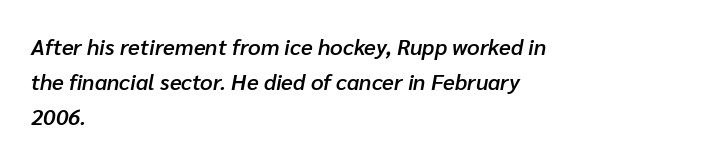
{"italic": "yes", "lean": "right", "slant_degrees": 10, "bold": "semi", "underline": "no", "align": "left", "line_spacing": "normal", "line_spacing_ratio": 1.58, "letter_spacing": "normal", "letter_spacing_em": 0.0, "glyph_px": 22}
